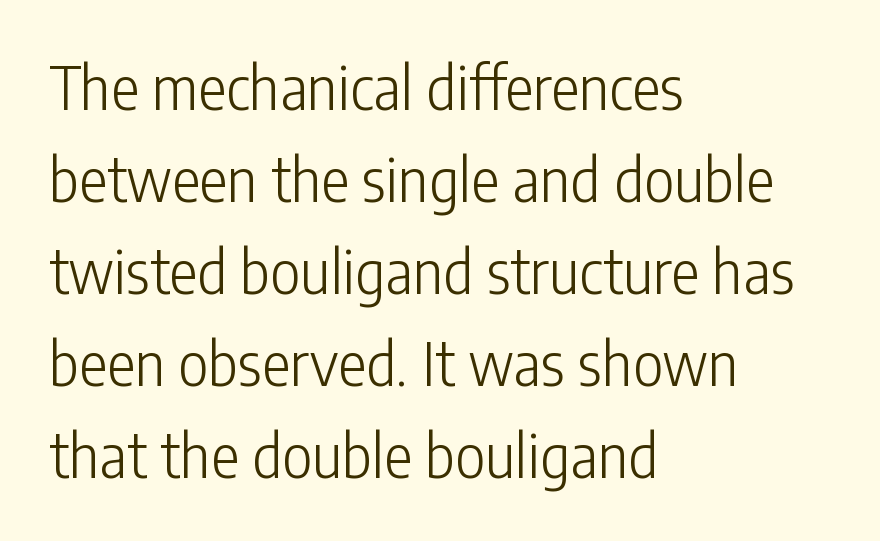
Does the type have serifs? No, each stem ends abruptly. The face looks like a standard text weight, possibly lighter. Interline gaps are of average width in this sample. Line starts are locked; line ends wander. Think of a printed novel: that variable character pitch is what you see here.
